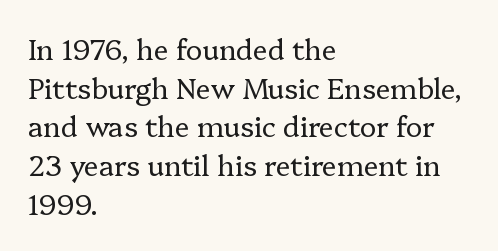
Q: Is the text bold? A: No.
Q: Is the text italic (slanted)? A: No, it is upright.
Q: Is the typeface a serif or a sans-serif typeface? A: Serif.
Q: Is the text underlined? A: No.
Q: How is the paragraph aligned? A: Left-aligned.
Q: Is the spacing between letters normal or unusually wide? A: Normal.
Q: Is the spacing between lines tight, normal or loose? A: Normal.
Q: Width (condensed, normal, or wide)? A: Normal.
Q: Stroke contrast? A: Low.
Q: x-height? A: Medium.
Q: Monospaced? A: No.
